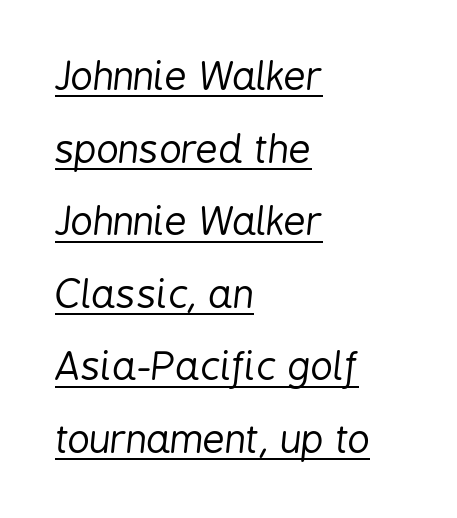
{"italic": "yes", "lean": "right", "slant_degrees": 6, "bold": "no", "weight": "regular", "width": "condensed", "stroke_contrast": "low", "x_height": "medium", "monospaced": "no", "underline": "yes", "align": "left", "line_spacing_ratio": 1.86, "letter_spacing": "normal", "letter_spacing_em": 0.0, "glyph_px": 39}
